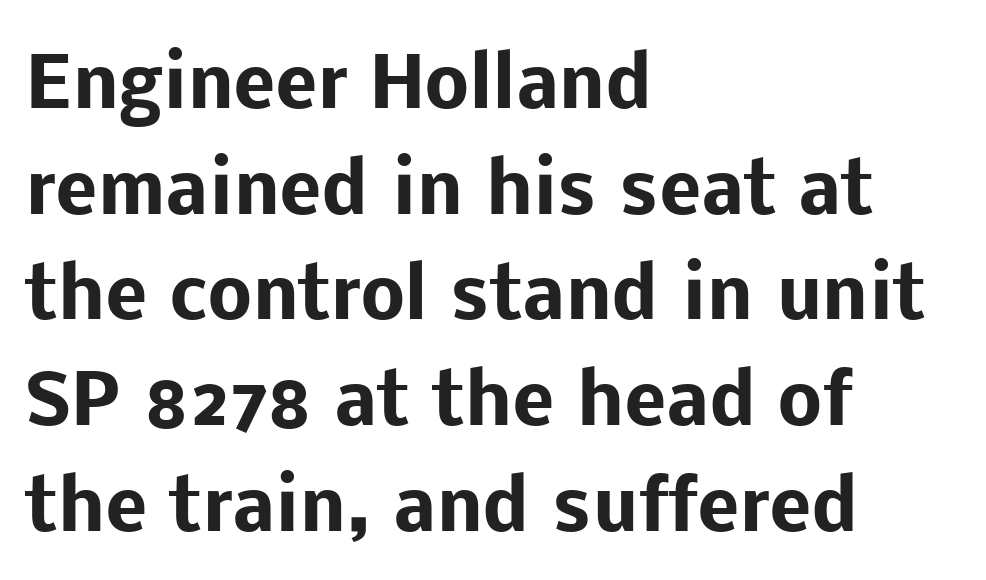
Compared with an ordinary text face, these strokes are far heavier — a full bold. Descenders hang freely into open space. The characters display no serif detailing; their extremities are plain. Characters remain perfectly vertical along every line. Tracking here is standard; glyphs follow each other at the usual distance.
